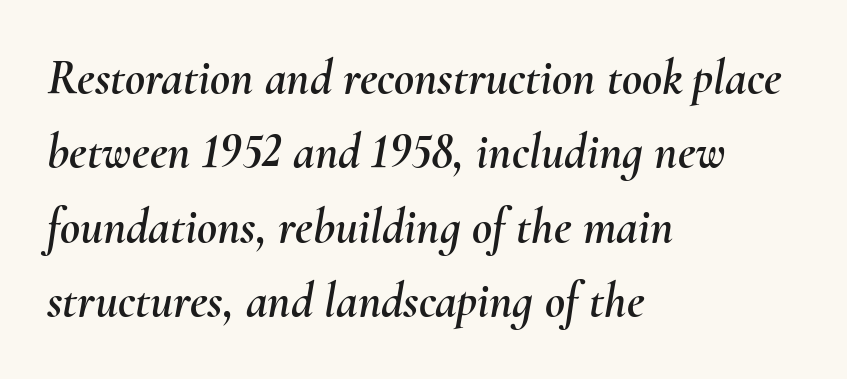
{"italic": "yes", "lean": "right", "slant_degrees": 10, "width": "normal", "stroke_contrast": "medium", "x_height": "small", "monospaced": "no", "underline": "no", "align": "left", "line_spacing": "normal", "line_spacing_ratio": 1.52, "letter_spacing": "normal", "letter_spacing_em": 0.0, "glyph_px": 49}
